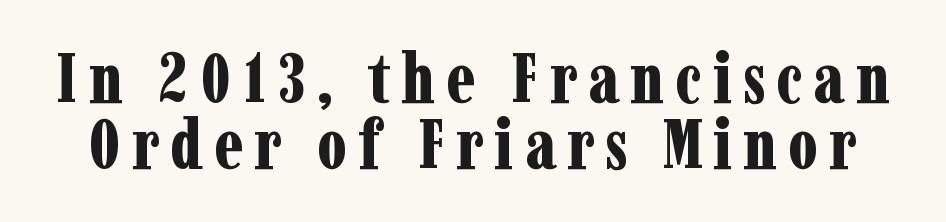
{"serif": "yes", "italic": "no", "bold": "yes", "weight": "bold", "width": "condensed", "stroke_contrast": "low", "x_height": "medium", "monospaced": "no", "underline": "no", "line_spacing": "tight", "line_spacing_ratio": 0.95, "glyph_px": 69}
